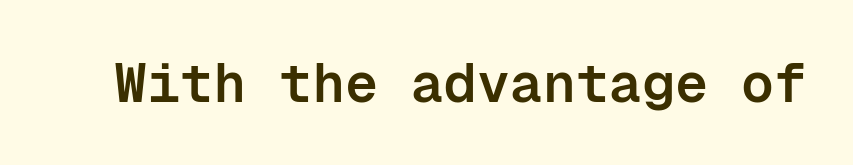
Q: Is the text bold? A: Semi-bold.
Q: Is the text italic (slanted)? A: No, it is upright.
Q: Is the typeface a serif or a sans-serif typeface? A: Sans-serif.
Q: Is the text underlined? A: No.
Q: Is the spacing between letters normal or unusually wide? A: Normal.
Q: Width (condensed, normal, or wide)? A: Normal.
Q: Stroke contrast? A: Low.
Q: x-height? A: Medium.
Q: Monospaced? A: Yes.
